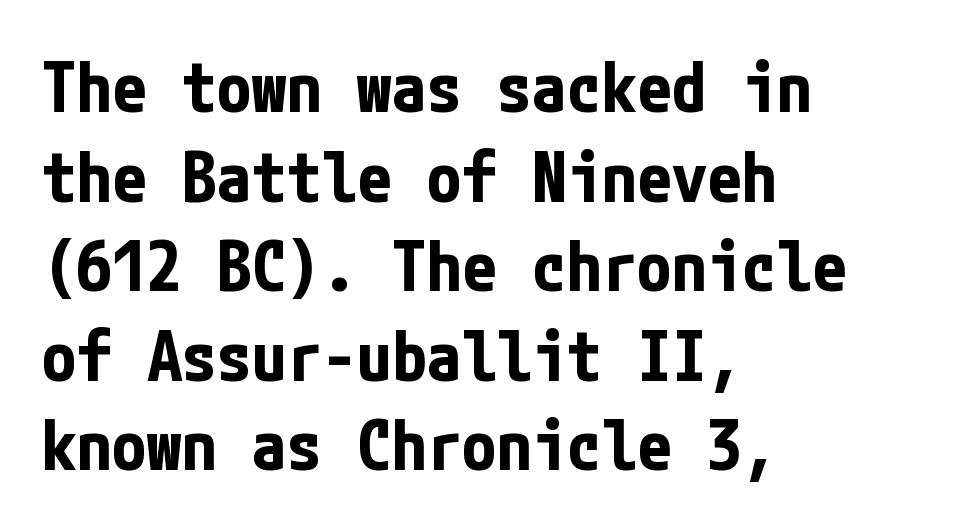
{"serif": "no", "italic": "no", "bold": "yes", "weight": "bold", "width": "condensed", "stroke_contrast": "low", "x_height": "medium", "underline": "no", "align": "left", "line_spacing": "normal", "line_spacing_ratio": 1.28, "letter_spacing": "normal", "letter_spacing_em": 0.0, "glyph_px": 70}
